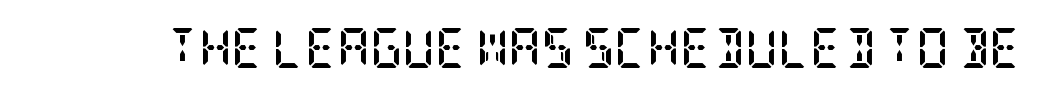
The image shows 40 px semibold, condensed serif type, upright; set normal letter spacing, not underlined; low stroke contrast and a large x-height.
